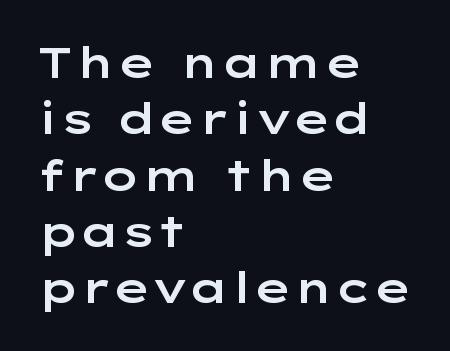
{"serif": "no", "italic": "no", "width": "wide", "stroke_contrast": "low", "x_height": "medium", "monospaced": "no", "underline": "no", "align": "left", "line_spacing": "normal", "line_spacing_ratio": 1.34, "letter_spacing": "normal", "letter_spacing_em": 0.0, "glyph_px": 42}
